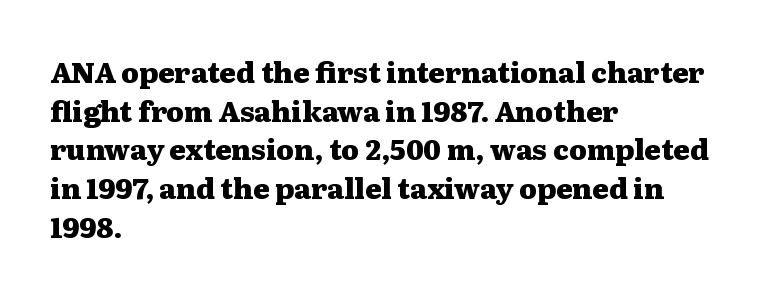
{"serif": "yes", "italic": "no", "bold": "yes", "weight": "heavy", "width": "wide", "stroke_contrast": "medium", "x_height": "medium", "monospaced": "no", "underline": "no", "align": "left", "line_spacing": "normal", "line_spacing_ratio": 1.38, "letter_spacing": "normal", "letter_spacing_em": 0.0, "glyph_px": 28}
